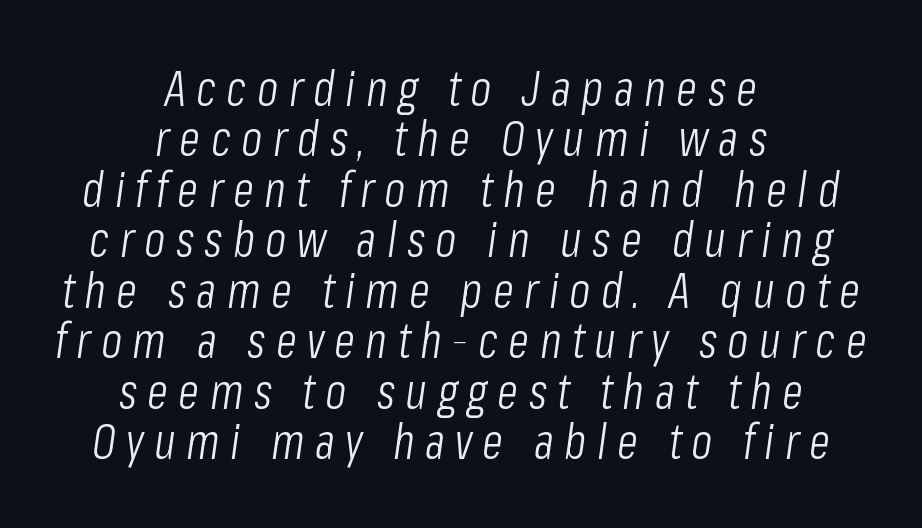
{"italic": "yes", "lean": "right", "slant_degrees": 8, "bold": "no", "weight": "light", "width": "condensed", "stroke_contrast": "low", "x_height": "medium", "monospaced": "no", "underline": "no", "align": "center", "line_spacing": "tight", "line_spacing_ratio": 1.03, "letter_spacing": "wide", "letter_spacing_em": 0.21, "glyph_px": 49}
